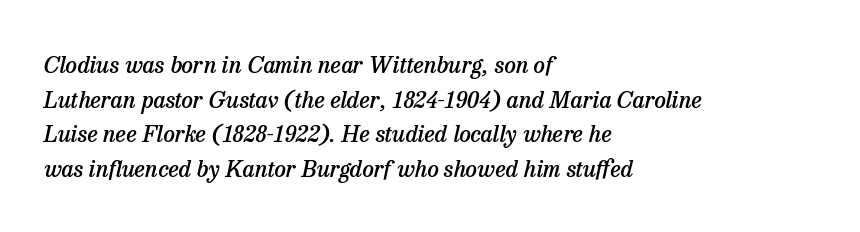
The typesetter chose a ragged-right arrangement here. The leading is moderate, giving the passage an even texture. An italicized treatment has been applied to the whole sample. The string is rendered with underlining switched off.
